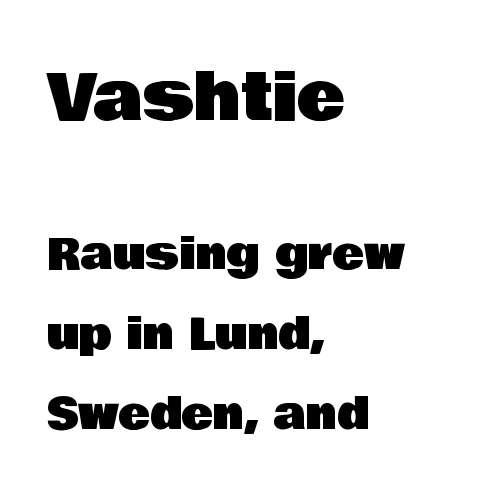
Q: Is the text italic (slanted)? A: No, it is upright.
Q: Is the typeface a serif or a sans-serif typeface? A: Sans-serif.
Q: Is the text underlined? A: No.
Q: How is the paragraph aligned? A: Left-aligned.
Q: Is the spacing between letters normal or unusually wide? A: Normal.
Q: Which block of text is set in a larger size, the first (top) or the second (bottom)? A: The first (top) one.
Q: Width (condensed, normal, or wide)? A: Normal.
Q: Stroke contrast? A: Low.
Q: x-height? A: Large.
Q: Monospaced? A: No.
